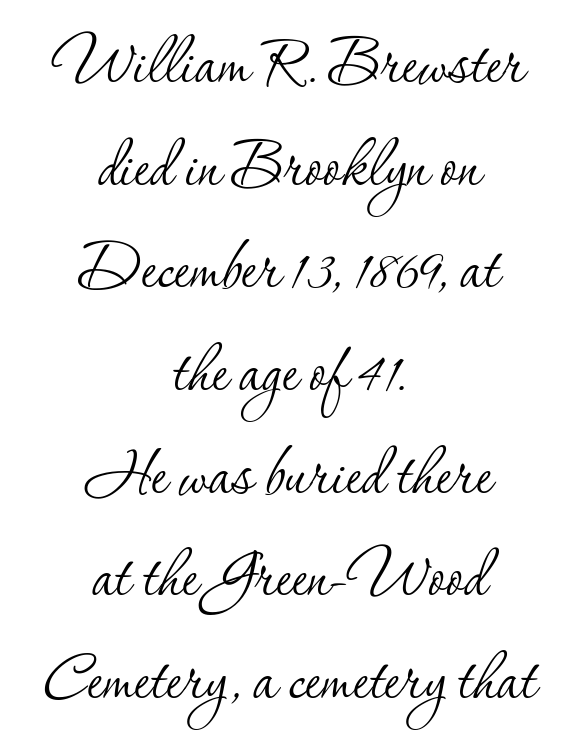
The image shows 79 px thin serif type; set centered, normal line spacing (1.3x), normal letter spacing, not underlined; low stroke contrast and a small x-height.
